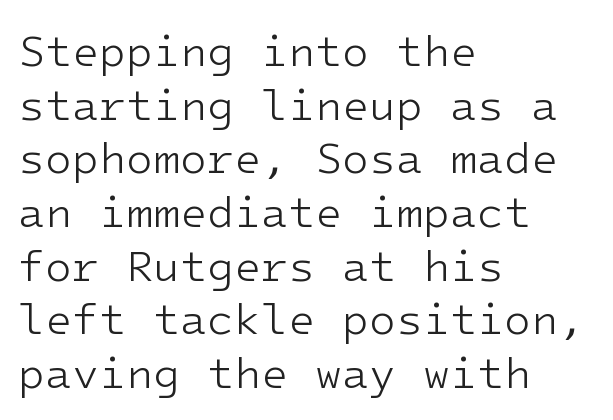
{"serif": "no", "italic": "no", "bold": "no", "weight": "light", "width": "normal", "stroke_contrast": "low", "x_height": "medium", "underline": "no", "align": "left", "line_spacing_ratio": 1.22, "letter_spacing": "normal", "letter_spacing_em": 0.0, "glyph_px": 44}
